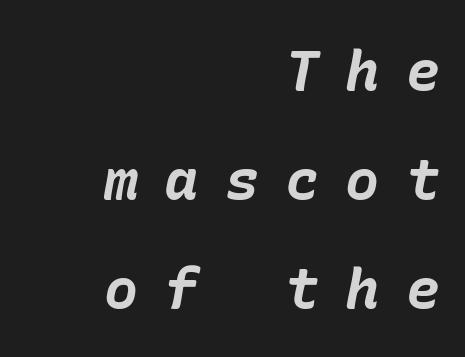
The image shows 57 px bold type, italic (leaning right); set right-aligned, loose line spacing (1.91x), unusually wide letter spacing (+0.46 em), not underlined; low stroke contrast and a medium x-height.
